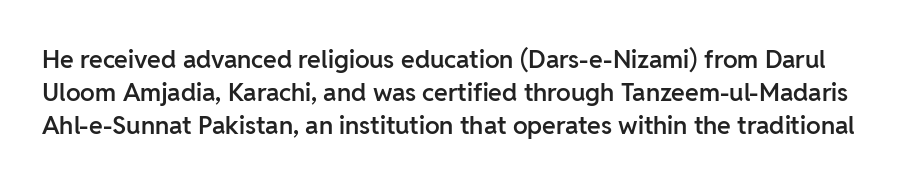
{"italic": "no", "bold": "semi", "underline": "no", "line_spacing": "normal", "line_spacing_ratio": 1.32, "letter_spacing": "normal", "letter_spacing_em": 0.0, "glyph_px": 25}
